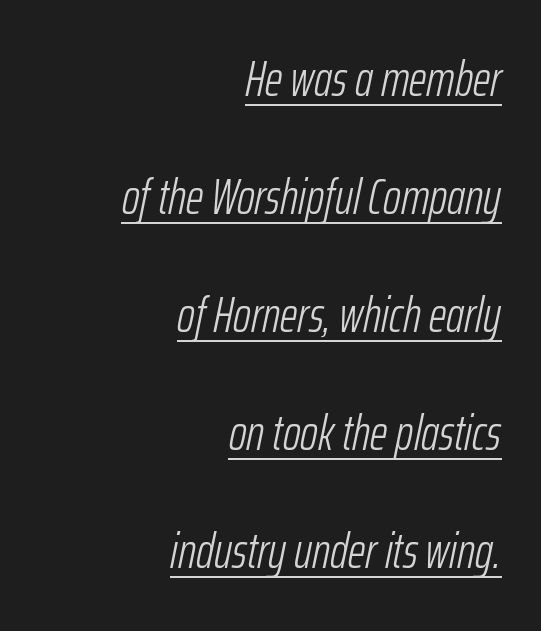
{"italic": "yes", "lean": "right", "slant_degrees": 12, "bold": "no", "weight": "light", "width": "condensed", "stroke_contrast": "low", "x_height": "medium", "monospaced": "no", "underline": "yes", "align": "right", "line_spacing": "loose", "line_spacing_ratio": 2.41, "letter_spacing": "normal", "letter_spacing_em": 0.0, "glyph_px": 49}
